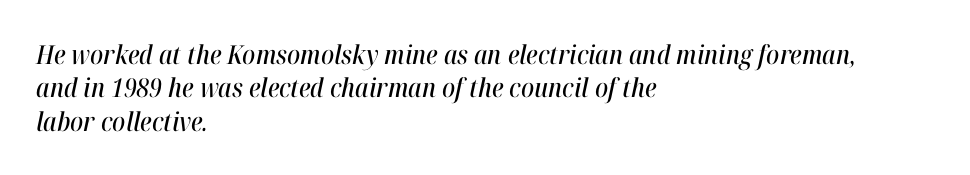
Q: Is the text italic (slanted)? A: Yes, it leans right by about 12 degrees.
Q: Is the text underlined? A: No.
Q: How is the paragraph aligned? A: Left-aligned.
Q: Is the spacing between letters normal or unusually wide? A: Normal.
Q: Is the spacing between lines tight, normal or loose? A: Normal.
